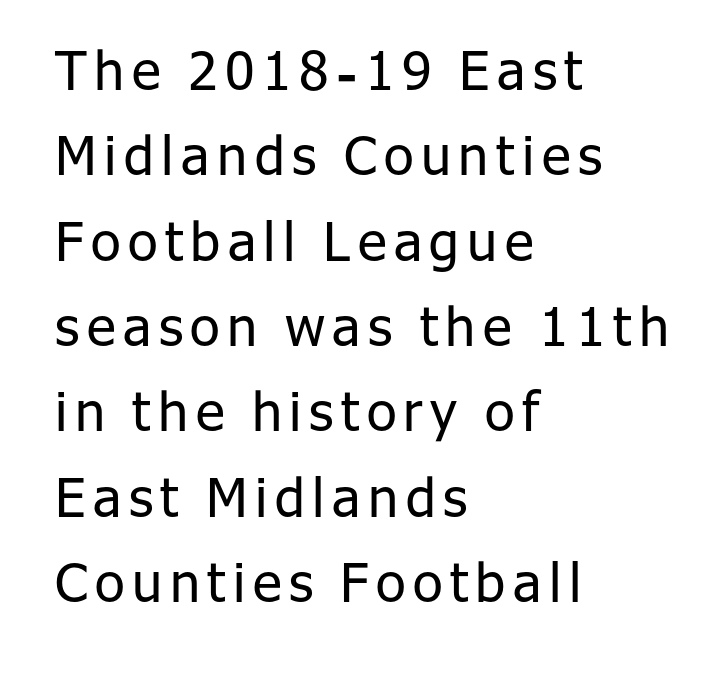
Quick note: underline off. To sum up the face: it is a sans, with no serifs. How would I describe the line gaps? Plain and ordinary. Summary of weight: not heavy and not bold.
